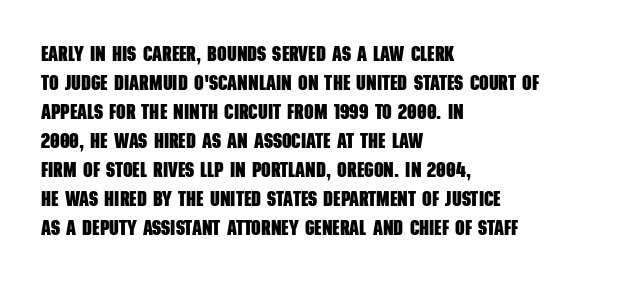
Q: Is the text bold? A: Yes.
Q: Is the text underlined? A: No.
Q: How is the paragraph aligned? A: Left-aligned.
Q: Is the spacing between letters normal or unusually wide? A: Normal.
Q: Is the spacing between lines tight, normal or loose? A: Normal.
